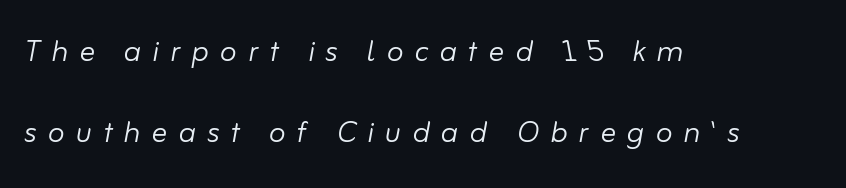
Rendered with sloped, italic letterforms. The gaps between neighbouring characters are conspicuously large. Reading down the column, the eye jumps a long way to each next line. Each letter keeps its own natural width here, so spacing adapts to shape. The gap between lines stays unmarked. These glyphs show unthickened strokes, regular width or finer.
